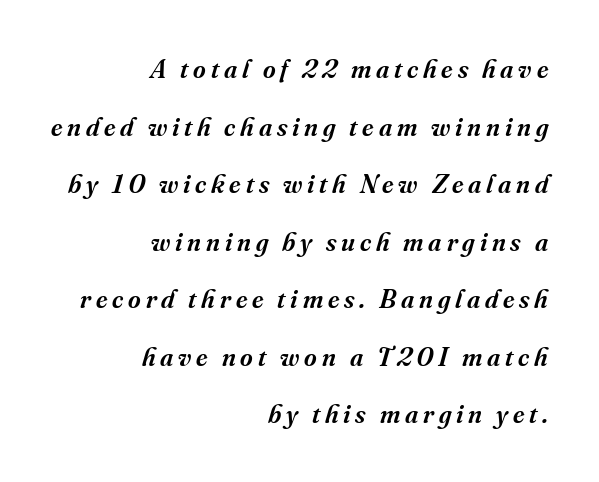
{"italic": "yes", "lean": "right", "slant_degrees": 16, "bold": "semi", "underline": "no", "align": "right", "line_spacing": "loose", "line_spacing_ratio": 2.13, "glyph_px": 27}
